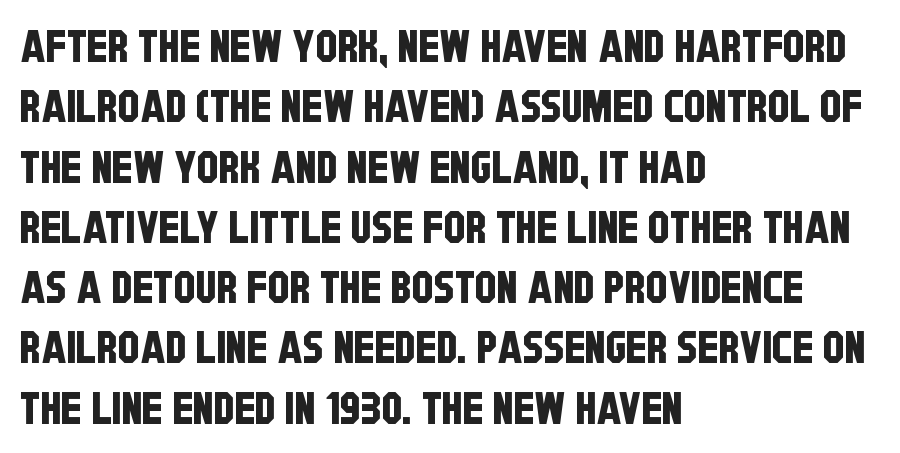
Q: Is the typeface a serif or a sans-serif typeface? A: Sans-serif.
Q: Is the text underlined? A: No.
Q: How is the paragraph aligned? A: Left-aligned.
Q: Is the spacing between letters normal or unusually wide? A: Normal.
Q: Is the spacing between lines tight, normal or loose? A: Normal.
Q: Width (condensed, normal, or wide)? A: Condensed.
Q: Stroke contrast? A: Low.
Q: x-height? A: Large.
Q: Monospaced? A: No.
